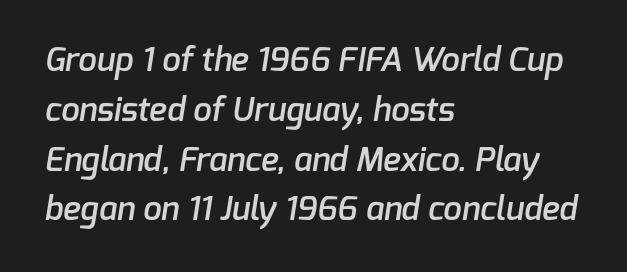
The image shows 33 px semibold sans-serif type; set left-aligned, normal line spacing (1.51x), normal letter spacing, not underlined; low stroke contrast and a medium x-height.
